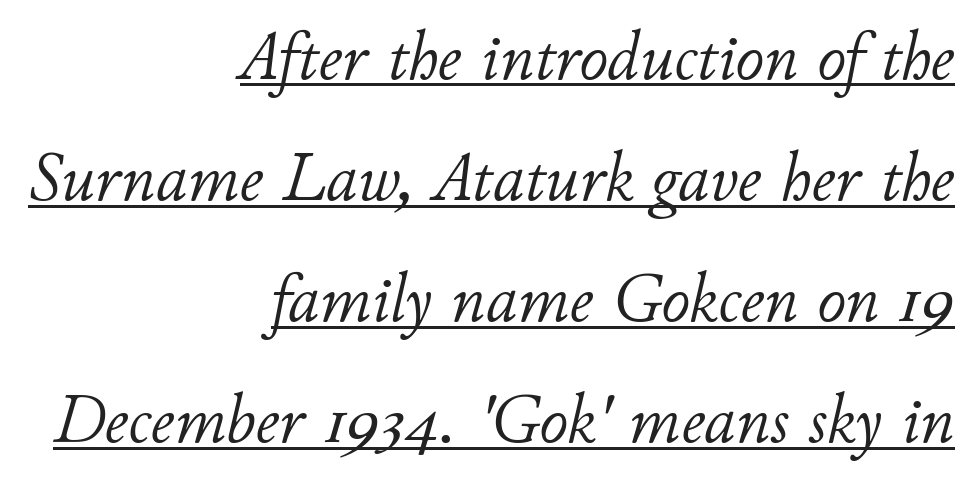
The image shows 70 px light type, italic (leaning right); set right-aligned, line spacing 1.73x, normal letter spacing, underlined; low stroke contrast and a small x-height.
